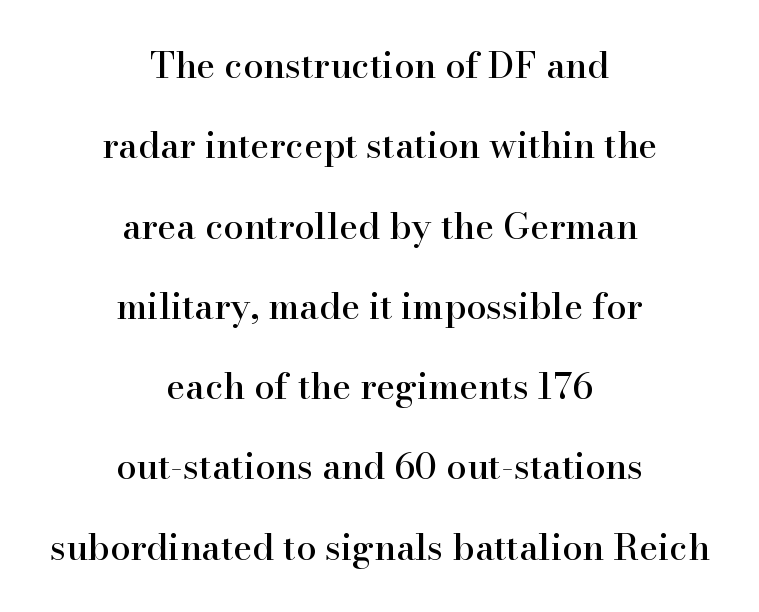
The image shows 36 px serif type, upright; set centered, loose line spacing (2.23x), normal letter spacing, not underlined; high stroke contrast and a small x-height.
